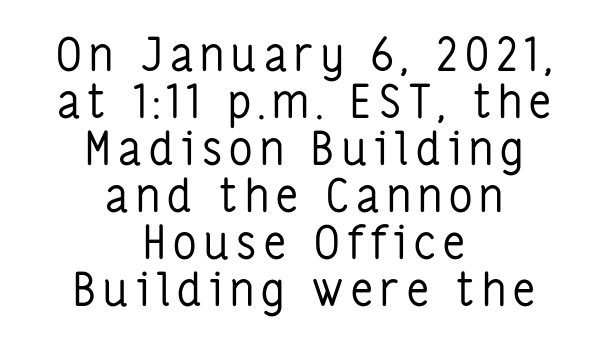
Q: Is the text bold? A: No.
Q: Is the text italic (slanted)? A: No, it is upright.
Q: Is the typeface a serif or a sans-serif typeface? A: Sans-serif.
Q: Is the text underlined? A: No.
Q: How is the paragraph aligned? A: Centered.
Q: Is the spacing between lines tight, normal or loose? A: Tight.
Q: Width (condensed, normal, or wide)? A: Condensed.
Q: Stroke contrast? A: Low.
Q: x-height? A: Medium.
Q: Monospaced? A: No.
